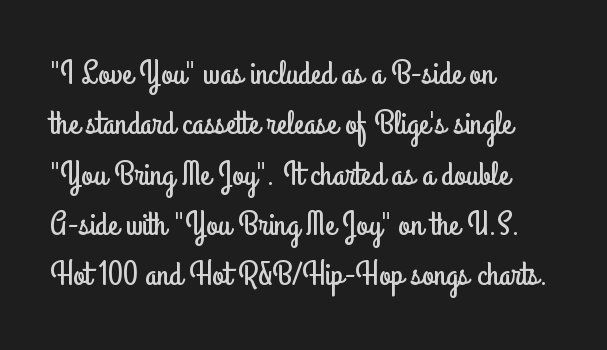
Q: Is the typeface a serif or a sans-serif typeface? A: Sans-serif.
Q: Is the text underlined? A: No.
Q: How is the paragraph aligned? A: Left-aligned.
Q: Is the spacing between letters normal or unusually wide? A: Normal.
Q: Is the spacing between lines tight, normal or loose? A: Normal.
Q: Width (condensed, normal, or wide)? A: Condensed.
Q: Stroke contrast? A: Low.
Q: x-height? A: Small.
Q: Monospaced? A: No.
